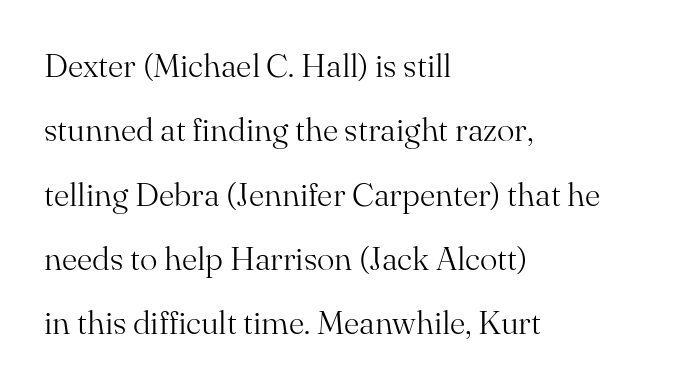
{"serif": "yes", "italic": "no", "bold": "no", "weight": "light", "width": "normal", "stroke_contrast": "medium", "x_height": "small", "monospaced": "no", "underline": "no", "align": "left", "line_spacing": "loose", "line_spacing_ratio": 1.95, "letter_spacing": "normal", "letter_spacing_em": 0.0, "glyph_px": 33}
